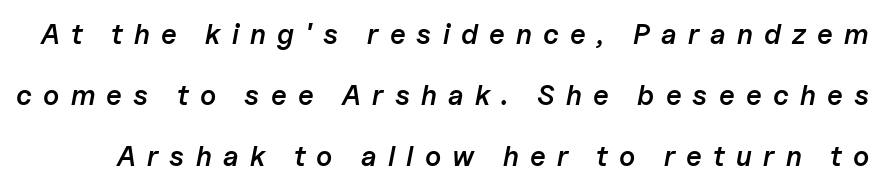
The image shows 28 px semibold type, italic (leaning right); set loose line spacing (2.17x), unusually wide letter spacing (+0.4 em), not underlined; low stroke contrast and a medium x-height.
